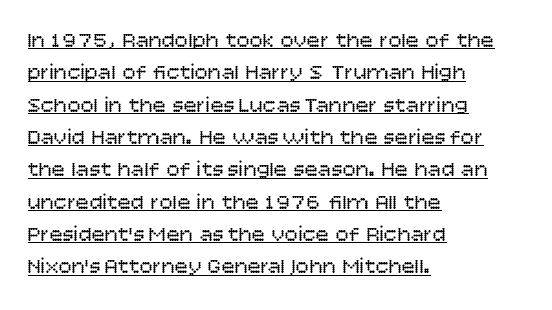
The image shows 22 px text type, upright; set left-aligned, normal line spacing (1.47x), normal letter spacing, underlined.
